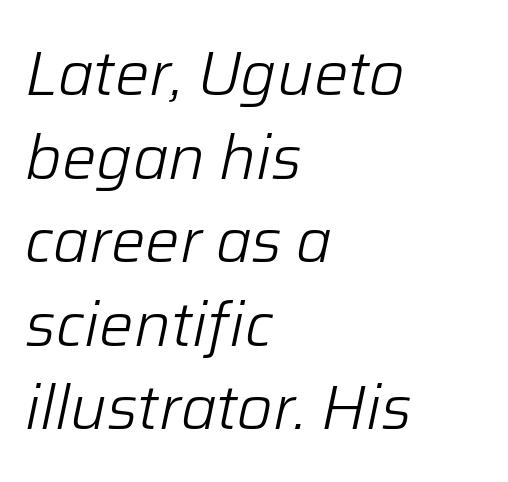
Think of a printed novel: that variable character pitch is what you see here. The ragged edge is on the right, which tells us the setting is flush left. Style check: oblique. In terms of letterspacing, this is plain default setting. The face looks like a standard text weight, possibly lighter.
